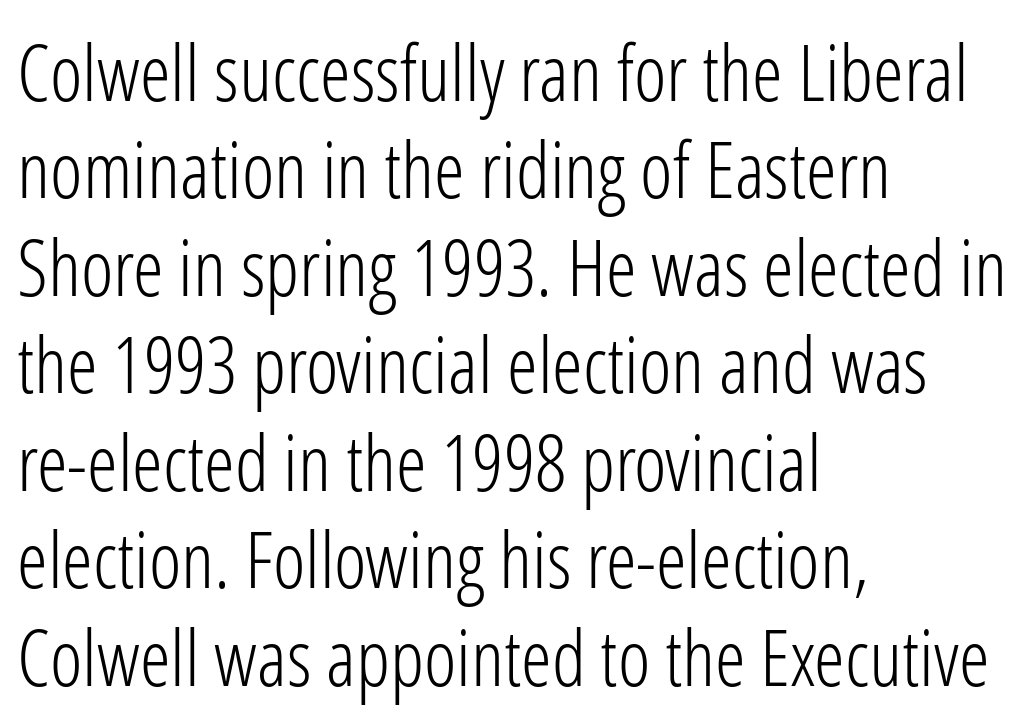
Summary of vertical rhythm: regular, with standard interline spacing. Does the copy run flush right? No — it runs flush left. Tracking here is standard; glyphs follow each other at the usual distance. Font category for this specimen: sans-serif.
